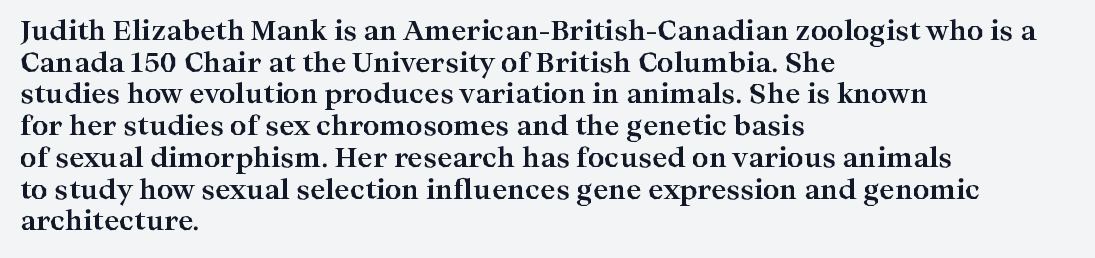
{"italic": "no", "bold": "yes", "underline": "no", "align": "left", "line_spacing_ratio": 1.22, "letter_spacing": "normal", "letter_spacing_em": 0.0, "glyph_px": 26}
